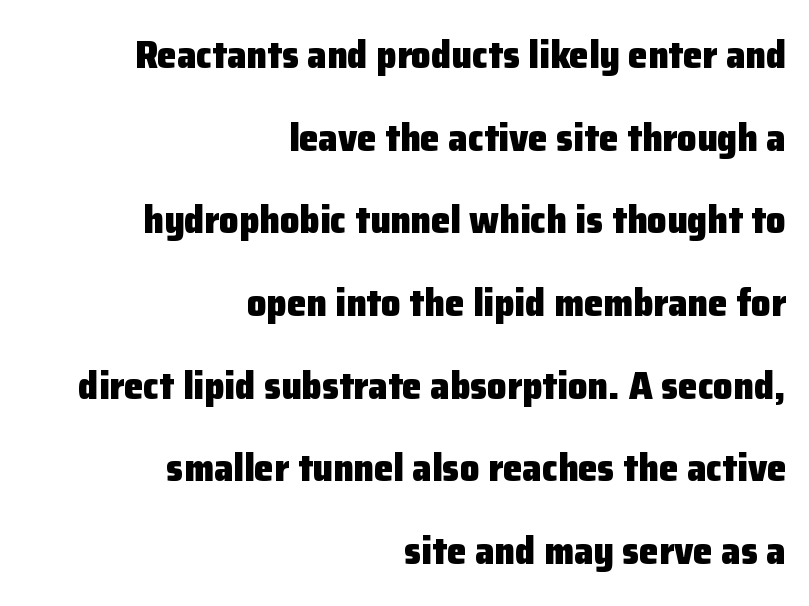
Q: Is the text bold? A: Yes.
Q: Is the text italic (slanted)? A: No, it is upright.
Q: Is the typeface a serif or a sans-serif typeface? A: Sans-serif.
Q: Is the text underlined? A: No.
Q: How is the paragraph aligned? A: Right-aligned.
Q: Is the spacing between letters normal or unusually wide? A: Normal.
Q: Is the spacing between lines tight, normal or loose? A: Loose.
Q: Width (condensed, normal, or wide)? A: Normal.
Q: Stroke contrast? A: Low.
Q: x-height? A: Medium.
Q: Monospaced? A: No.
